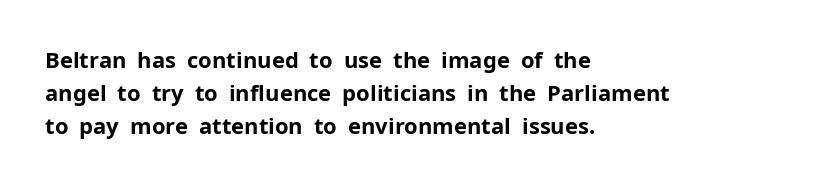
Q: Is the text bold? A: Yes.
Q: Is the text italic (slanted)? A: No, it is upright.
Q: Is the text underlined? A: No.
Q: How is the paragraph aligned? A: Left-aligned.
Q: Is the spacing between letters normal or unusually wide? A: Normal.
Q: Is the spacing between lines tight, normal or loose? A: Normal.
